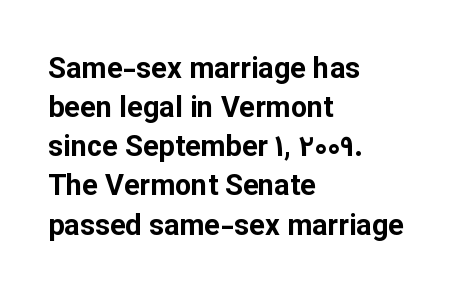
The image shows 29 px bold sans-serif type, upright; set left-aligned, normal line spacing (1.35x), normal letter spacing, not underlined; low stroke contrast and a medium x-height.
